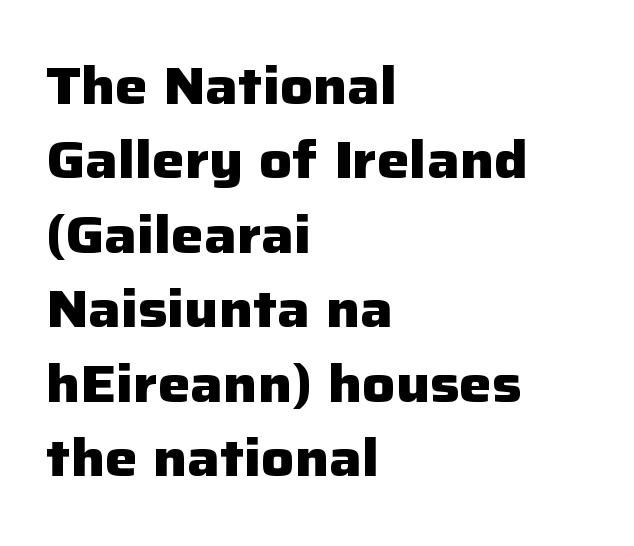
Does the copy run flush right? No — it runs flush left. One glance says typical: line gaps are just what's usual. Note the varied advance widths — an 'i' is clearly narrower than an 'm'. The font family rendered here belongs to the sans-serif group. In terms of letterspacing, this is plain default setting.
